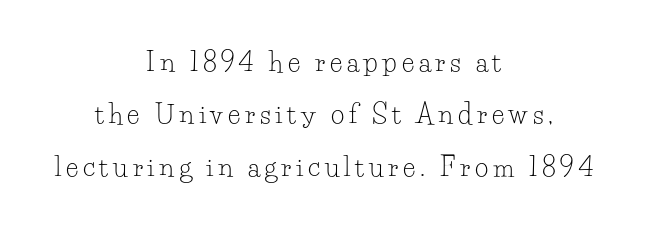
The image shows 26 px text type, upright; set centered, loose line spacing (2.01x), not underlined.
